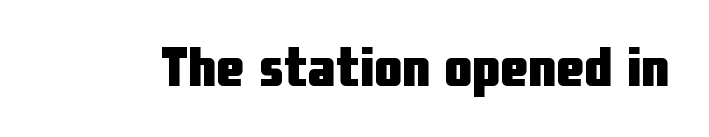
Q: Is the text bold? A: Yes.
Q: Is the text italic (slanted)? A: No, it is upright.
Q: Is the typeface a serif or a sans-serif typeface? A: Sans-serif.
Q: Is the text underlined? A: No.
Q: Is the spacing between letters normal or unusually wide? A: Normal.
Q: Width (condensed, normal, or wide)? A: Condensed.
Q: Stroke contrast? A: Low.
Q: x-height? A: Medium.
Q: Monospaced? A: No.
